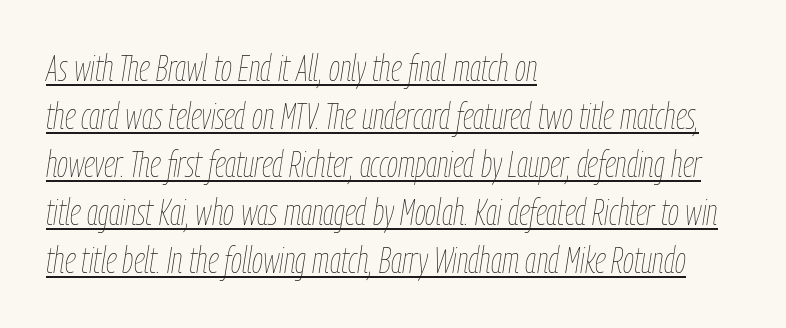
The image shows 36 px thin, condensed type, italic (leaning right); set left-aligned, normal line spacing (1.33x), normal letter spacing, underlined; low stroke contrast and a medium x-height.
